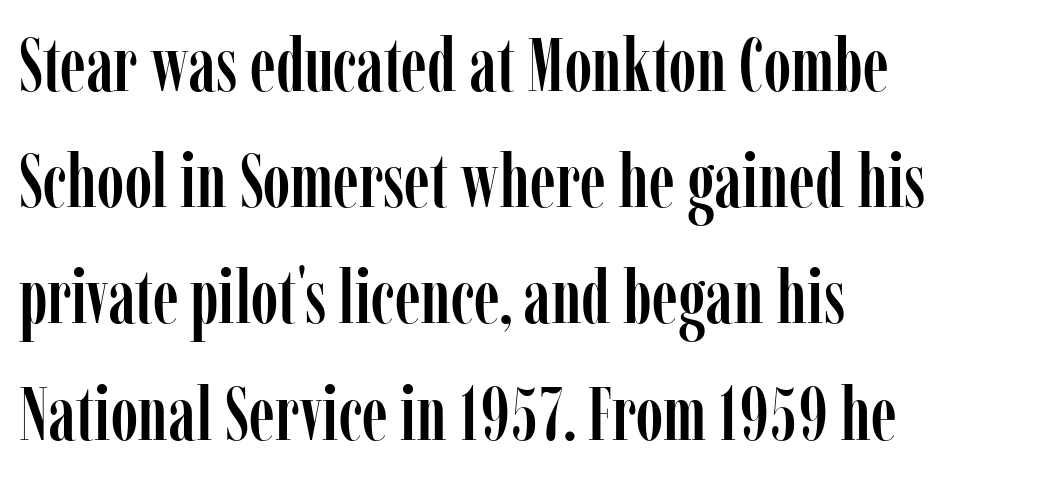
The line texture is even and compact thanks to regular tracking. Ordinary non-slanted type is in use. These lines are composed in type with serifs. The text block is weighted toward the left margin, trailing off unevenly rightward.
